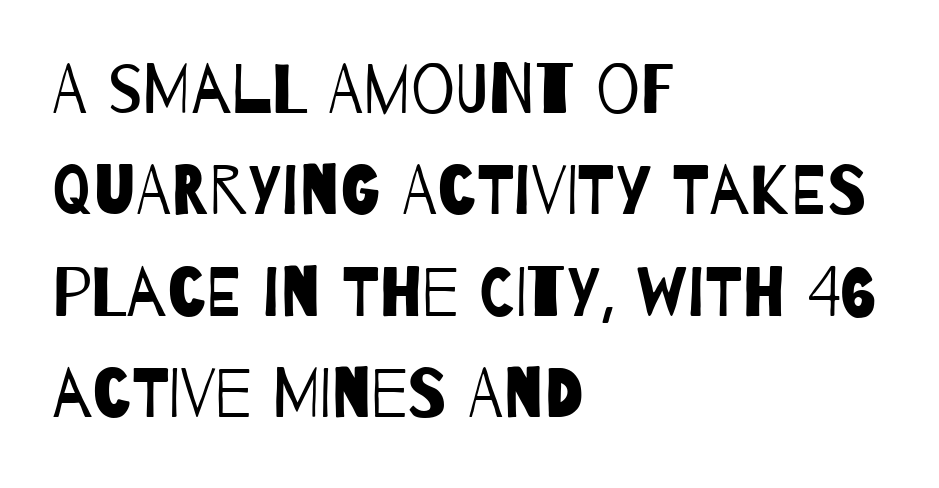
The image shows 69 px regular-weight, condensed sans-serif type; set left-aligned, normal line spacing (1.47x), normal letter spacing, not underlined; low stroke contrast and a large x-height.
